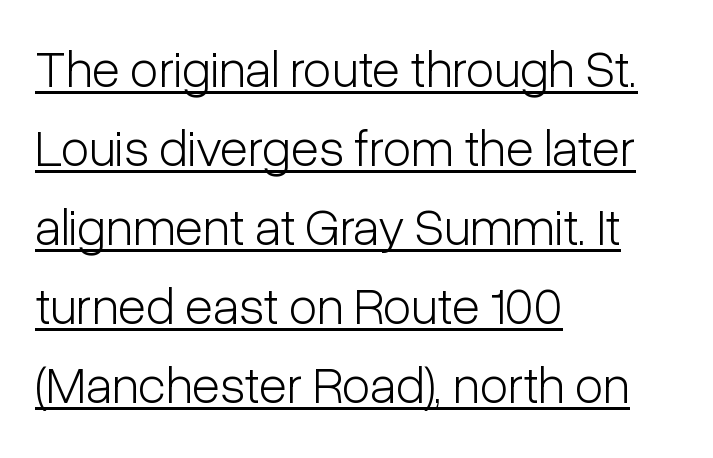
The typesetter has applied underlining to the passage shown. The setting favours the left margin, as ordinary paragraphs usually do. Weight class: somewhere from thin through regular. Designer's note — italics off, roman on. No extra tracking has been applied to these lines.
